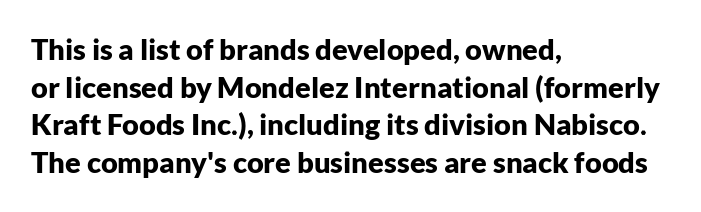
A typesetter would call this proportional, since set widths differ per character. Here the glyphs are tracked normally, forming tight word shapes. Pretty heavy lettering here — definitely bold. Each row of text sits above clean, open space. Nope, no serifs anywhere on these letters.
